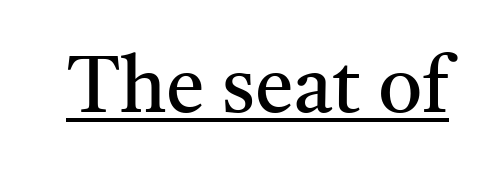
Designer's note — italics off, roman on. Students, observe the line beneath the letters — that is underlining. Varying glyph widths throughout — classic text-font behaviour. Letterform terminals end in serifs throughout the passage.
